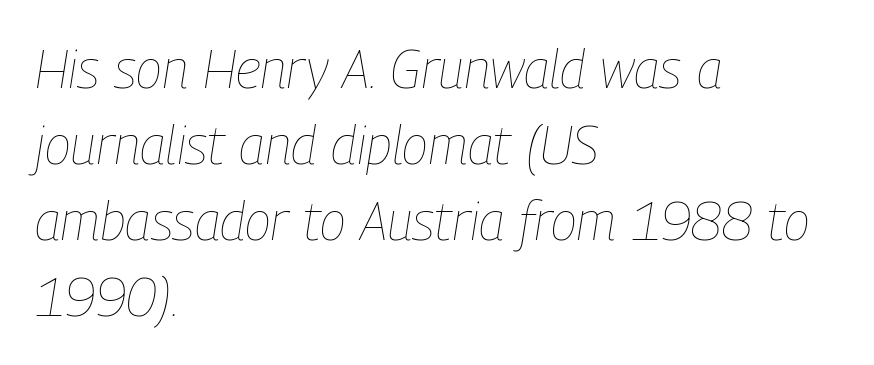
These lines sit exactly where default settings would place them. Standard letterfit; no display-style spreading of the glyphs. The strokes carry an ordinary text weight at most. The text carries the slant typical of an italic or oblique font. Check under the words: just untouched page. The compositor pushed each line to the left boundary.
